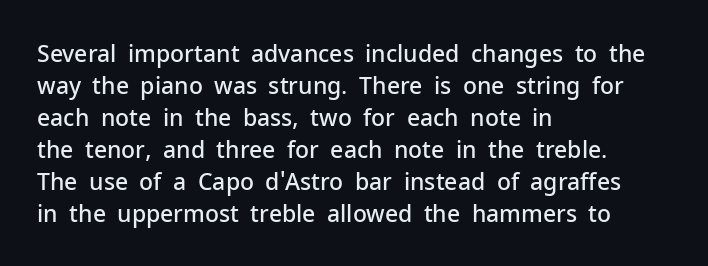
The image shows 23 px text type, upright; set left-aligned, normal line spacing (1.39x), normal letter spacing, not underlined.
